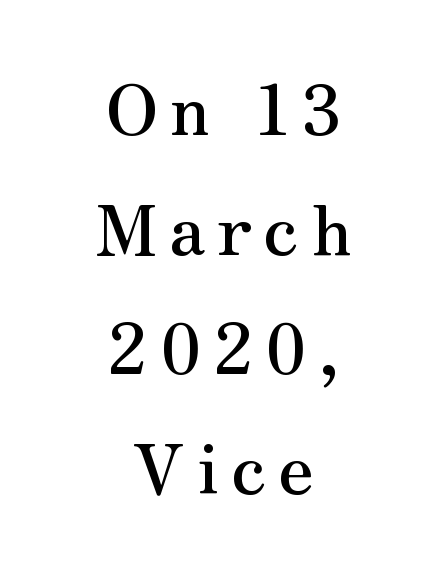
The image shows 70 px serif type, upright; set centered, line spacing 1.71x, not underlined; medium stroke contrast and a small x-height.
